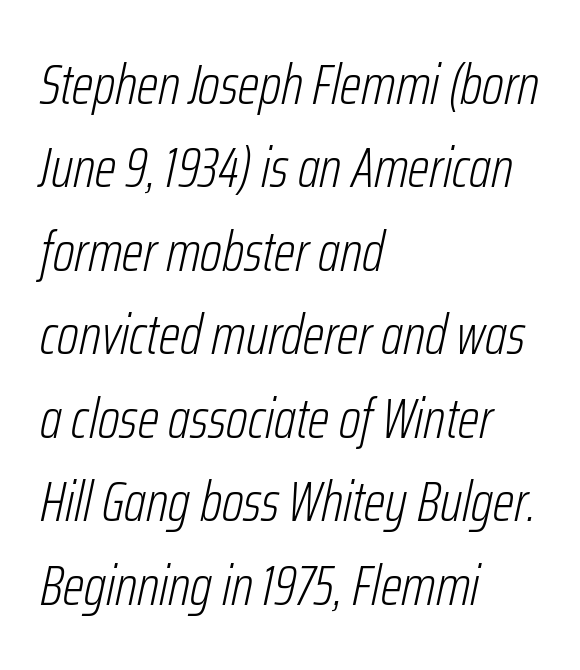
The image shows 56 px light, condensed type, italic (leaning right); set left-aligned, normal line spacing (1.49x), normal letter spacing, not underlined; low stroke contrast and a medium x-height.
